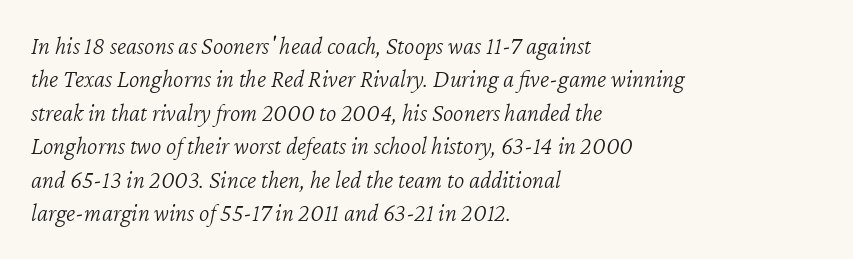
The image shows 25 px text type, italic (leaning right); set left-aligned, normal line spacing (1.34x), normal letter spacing, not underlined.
